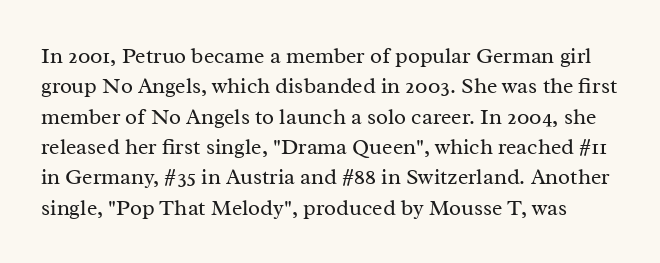
Unlike italic type, these characters show no tilt at all. The passage shown stacks its lines at a standard gap. Weight: not bold — regular or lighter. The gap between lines stays unmarked.
